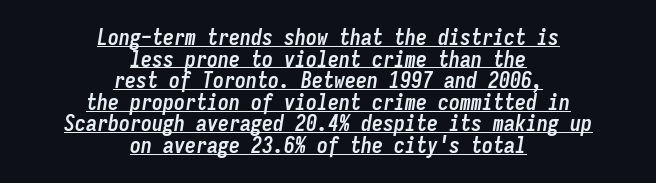
Q: Is the text bold? A: Yes.
Q: Is the text italic (slanted)? A: Yes, it leans right by about 9 degrees.
Q: Is the text underlined? A: Yes.
Q: How is the paragraph aligned? A: Centered.
Q: Is the spacing between letters normal or unusually wide? A: Normal.
Q: Is the spacing between lines tight, normal or loose? A: Tight.
